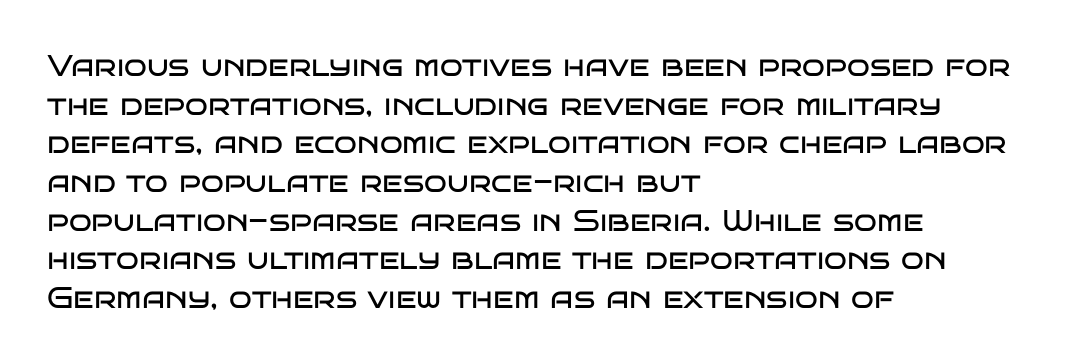
The image shows 30 px regular-weight, wide sans-serif type, upright; set left-aligned, normal line spacing (1.29x), normal letter spacing, not underlined; low stroke contrast and a large x-height.
